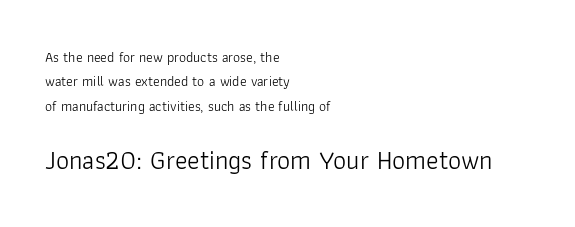
The image shows 26 px text type, upright; set left-aligned, line spacing 1.75x, normal letter spacing, not underlined; the second (bottom) block is 1.86x larger.
